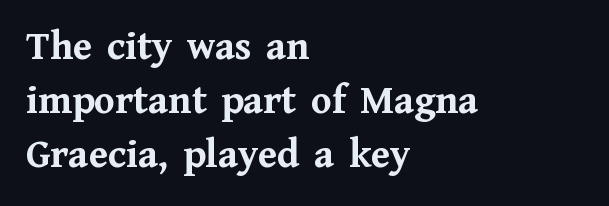
The image shows 42 px semibold serif type, upright; set left-aligned, normal line spacing (1.29x), normal letter spacing, not underlined; medium stroke contrast and a medium x-height.
